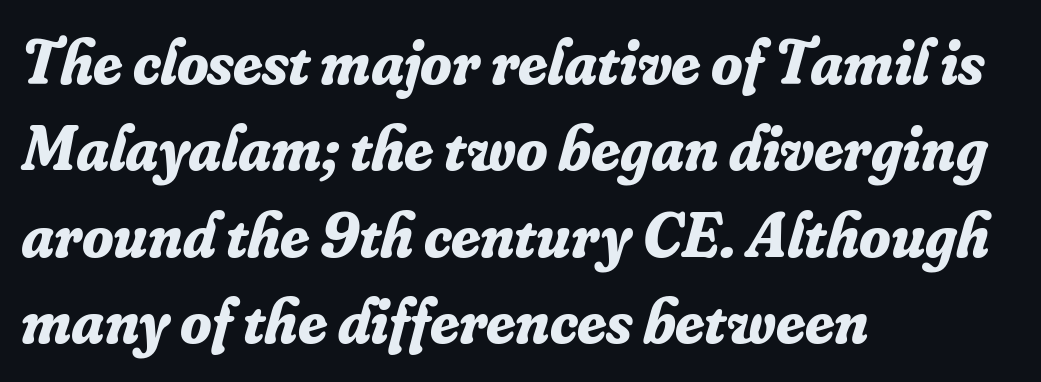
The line texture is even and compact thanks to regular tracking. Vertical spacing — default. Summary of weight: heavy, a full bold. When letters slant like this, we call the style italic. Looks like regular typesetting: each glyph gets only the width it needs. Stroke terminals: seriffed.
